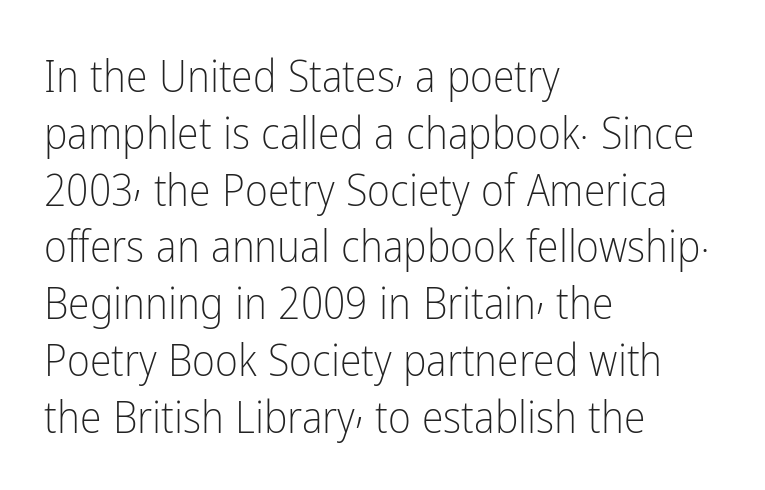
{"serif": "no", "italic": "no", "bold": "no", "weight": "light", "width": "condensed", "stroke_contrast": "low", "x_height": "medium", "monospaced": "no", "underline": "no", "align": "left", "line_spacing": "normal", "line_spacing_ratio": 1.29, "letter_spacing": "normal", "letter_spacing_em": 0.0, "glyph_px": 44}
